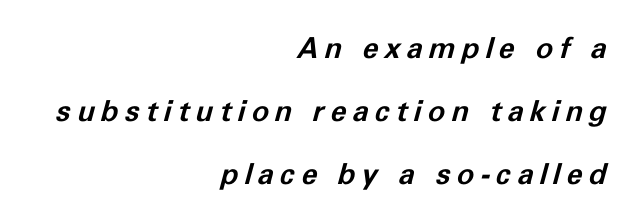
Q: Is the text bold? A: Yes.
Q: Is the text italic (slanted)? A: Yes, it leans right by about 11 degrees.
Q: Is the text underlined? A: No.
Q: How is the paragraph aligned? A: Right-aligned.
Q: Is the spacing between letters normal or unusually wide? A: Unusually wide.
Q: Is the spacing between lines tight, normal or loose? A: Loose.
Q: Width (condensed, normal, or wide)? A: Normal.
Q: Stroke contrast? A: Low.
Q: x-height? A: Medium.
Q: Monospaced? A: No.
